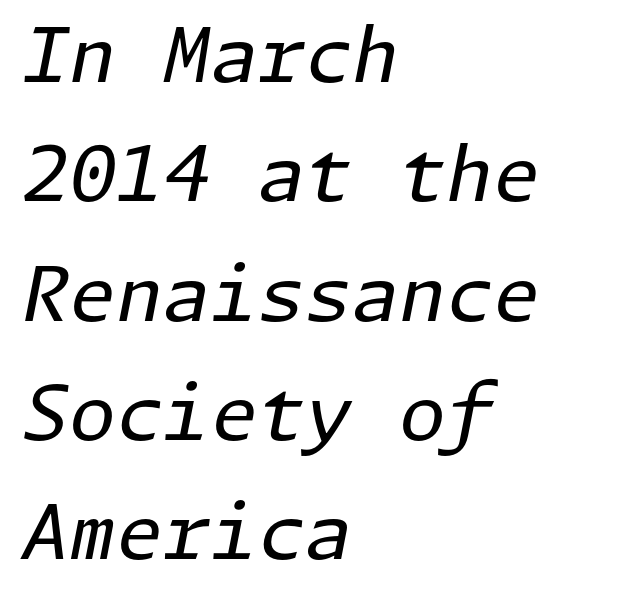
Caption: face not bold, strokes unweighted. Leading: standard. Just letters on the line, the space beneath them empty. Does the copy run flush right? No — it runs flush left. The type is set solid horizontally, with unmodified tracking. The face used here has a pronounced slope to its letters.
